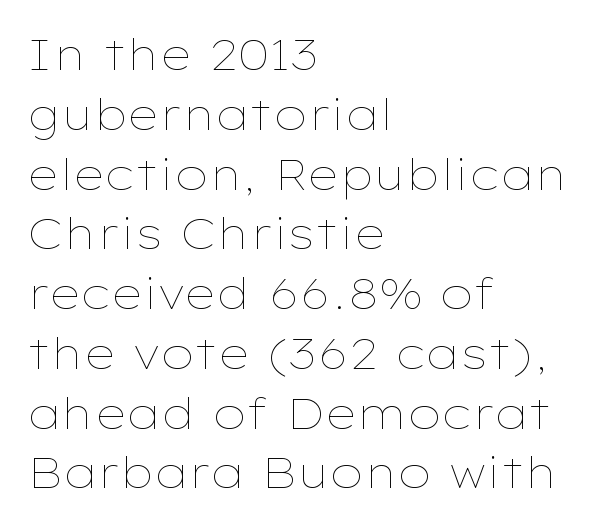
The image shows 43 px thin, wide type, upright; set left-aligned, normal line spacing (1.39x), normal letter spacing, not underlined; low stroke contrast and a medium x-height.
